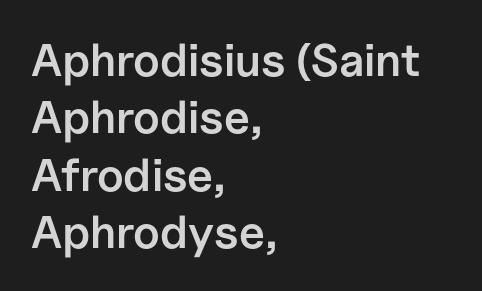
Q: Is the text bold? A: Semi-bold.
Q: Is the text italic (slanted)? A: No, it is upright.
Q: Is the typeface a serif or a sans-serif typeface? A: Sans-serif.
Q: Is the text underlined? A: No.
Q: How is the paragraph aligned? A: Left-aligned.
Q: Is the spacing between letters normal or unusually wide? A: Normal.
Q: Is the spacing between lines tight, normal or loose? A: Normal.
Q: Width (condensed, normal, or wide)? A: Normal.
Q: Stroke contrast? A: Low.
Q: x-height? A: Medium.
Q: Monospaced? A: No.
